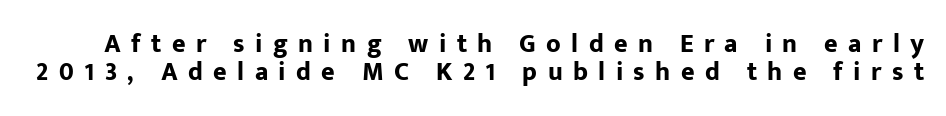
{"italic": "no", "bold": "yes", "underline": "no", "line_spacing": "tight", "line_spacing_ratio": 1.07, "letter_spacing": "wide", "letter_spacing_em": 0.4, "glyph_px": 26}
